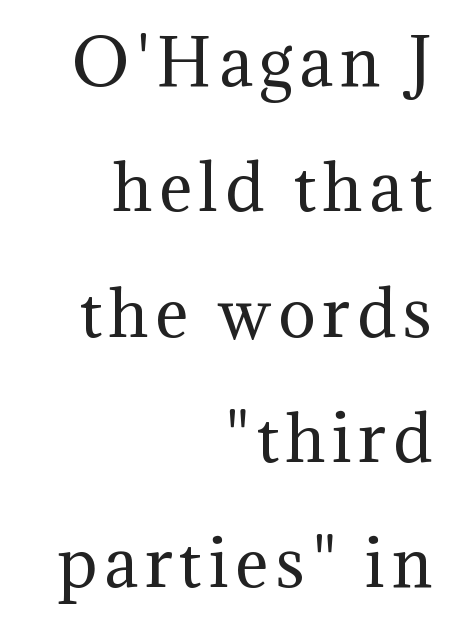
Q: Is the text bold? A: No.
Q: Is the text italic (slanted)? A: No, it is upright.
Q: Is the typeface a serif or a sans-serif typeface? A: Serif.
Q: Is the text underlined? A: No.
Q: How is the paragraph aligned? A: Right-aligned.
Q: Is the spacing between lines tight, normal or loose? A: Loose.
Q: Width (condensed, normal, or wide)? A: Normal.
Q: Stroke contrast? A: Medium.
Q: x-height? A: Medium.
Q: Monospaced? A: No.
